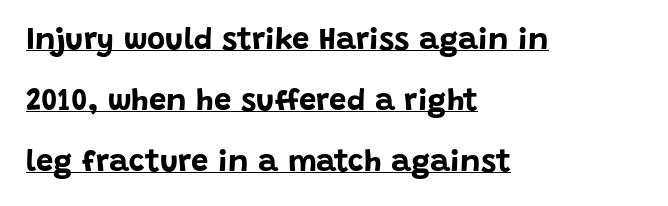
The text was rendered using a sans face with plain stroke endings. If you drew a ruler down the left edge, every line would touch it. Its strokes are broad and dark, the hallmark of bold type. Note the varied advance widths — an 'i' is clearly narrower than an 'm'. Is the letter spacing exaggerated? No — it looks like the ordinary default. Each new line begins a long way beneath the previous one.
